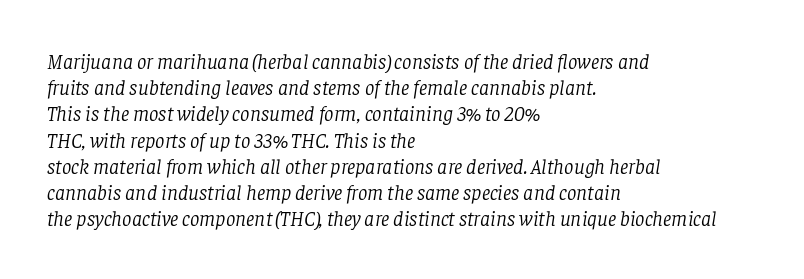
Each line starts at the same left margin while the right side varies. Looking at the ascenders, they clearly lean. A typesetter would call this leading conventional body-copy spacing. Does extra space separate the letters? No, they use regular spacing.
